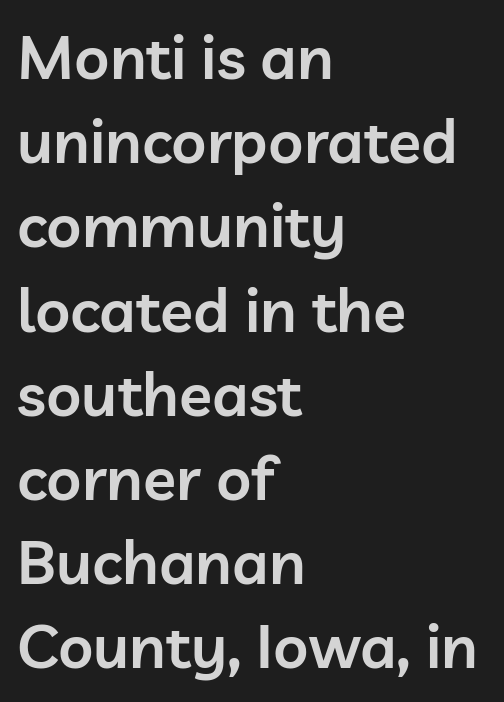
Characters follow at the spacing the type designer built in. A typesetter would call this proportional, since set widths differ per character. The paragraph has a hard left edge and a soft right edge. What kind of face is this? One without serifs — a sans. The rendering uses a moderate line-height, typical for paragraphs.
